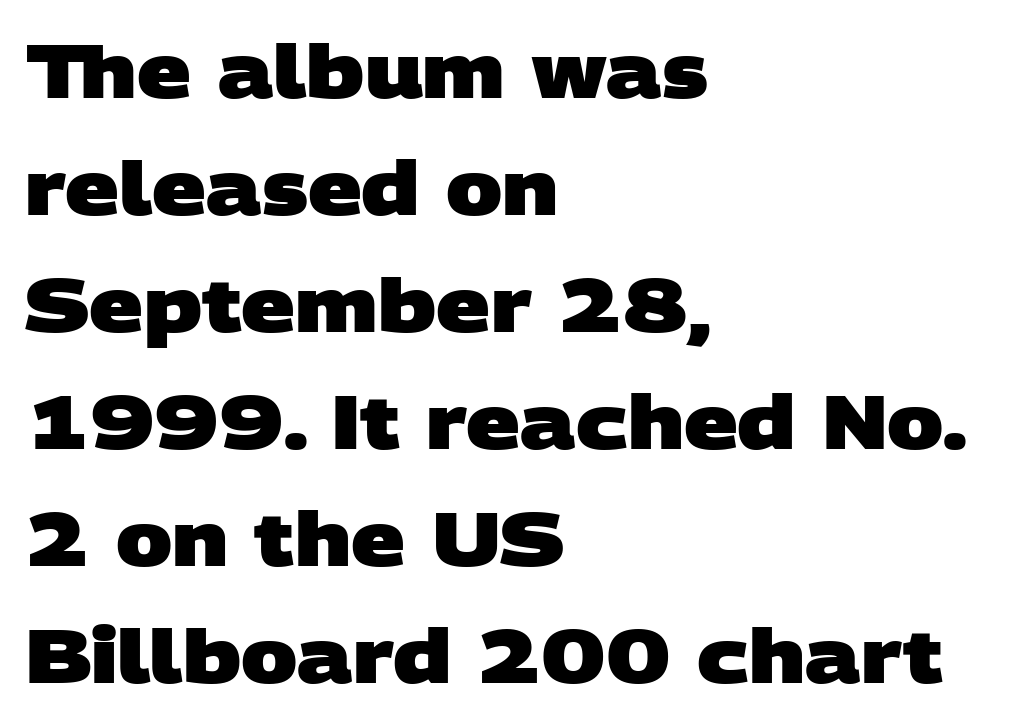
Q: Is the text bold? A: Yes.
Q: Is the typeface a serif or a sans-serif typeface? A: Sans-serif.
Q: Is the text underlined? A: No.
Q: How is the paragraph aligned? A: Left-aligned.
Q: Is the spacing between letters normal or unusually wide? A: Normal.
Q: Is the spacing between lines tight, normal or loose? A: Normal.
Q: Width (condensed, normal, or wide)? A: Wide.
Q: Stroke contrast? A: Low.
Q: x-height? A: Large.
Q: Monospaced? A: No.
